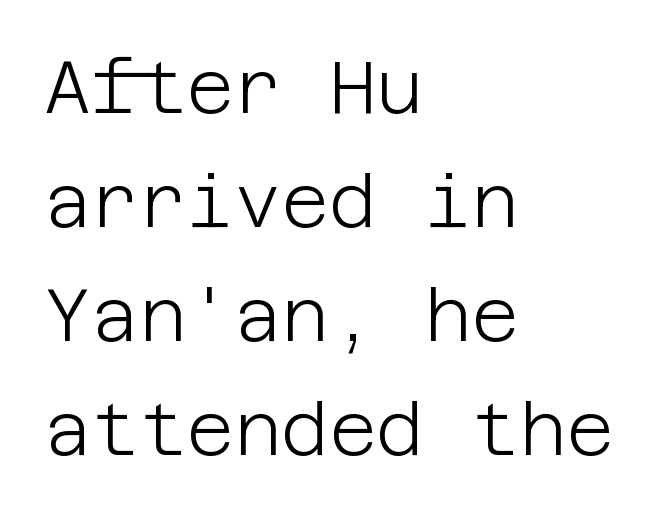
{"serif": "no", "italic": "no", "bold": "no", "weight": "light", "width": "normal", "stroke_contrast": "low", "x_height": "large", "underline": "no", "align": "left", "line_spacing": "normal", "line_spacing_ratio": 1.56, "letter_spacing": "normal", "letter_spacing_em": 0.0, "glyph_px": 73}
